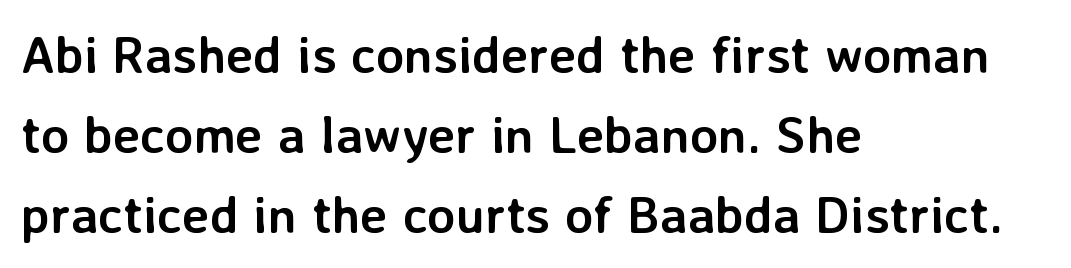
{"serif": "no", "italic": "no", "bold": "yes", "weight": "semibold", "width": "normal", "stroke_contrast": "low", "x_height": "medium", "monospaced": "no", "underline": "no", "align": "left", "line_spacing": "normal", "line_spacing_ratio": 1.54, "letter_spacing": "normal", "letter_spacing_em": 0.0, "glyph_px": 52}
